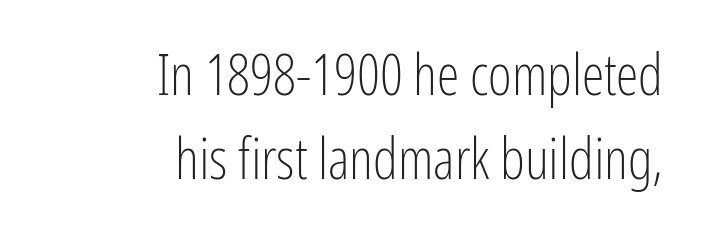
Q: Is the text bold? A: No.
Q: Is the text italic (slanted)? A: No, it is upright.
Q: Is the typeface a serif or a sans-serif typeface? A: Sans-serif.
Q: Is the text underlined? A: No.
Q: How is the paragraph aligned? A: Right-aligned.
Q: Is the spacing between letters normal or unusually wide? A: Normal.
Q: Is the spacing between lines tight, normal or loose? A: Normal.
Q: Width (condensed, normal, or wide)? A: Condensed.
Q: Stroke contrast? A: Low.
Q: x-height? A: Medium.
Q: Monospaced? A: No.
